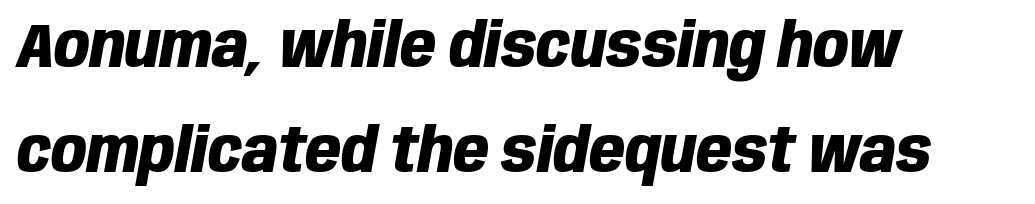
The image shows 62 px heavy, condensed type, italic (leaning right); set left-aligned, normal line spacing (1.69x), normal letter spacing, not underlined; low stroke contrast and a large x-height.
